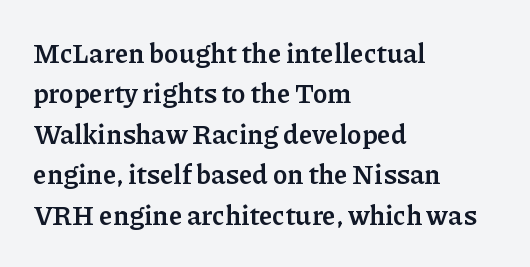
{"italic": "no", "bold": "yes", "underline": "no", "align": "left", "line_spacing": "normal", "line_spacing_ratio": 1.5, "letter_spacing": "normal", "letter_spacing_em": 0.0, "glyph_px": 27}
